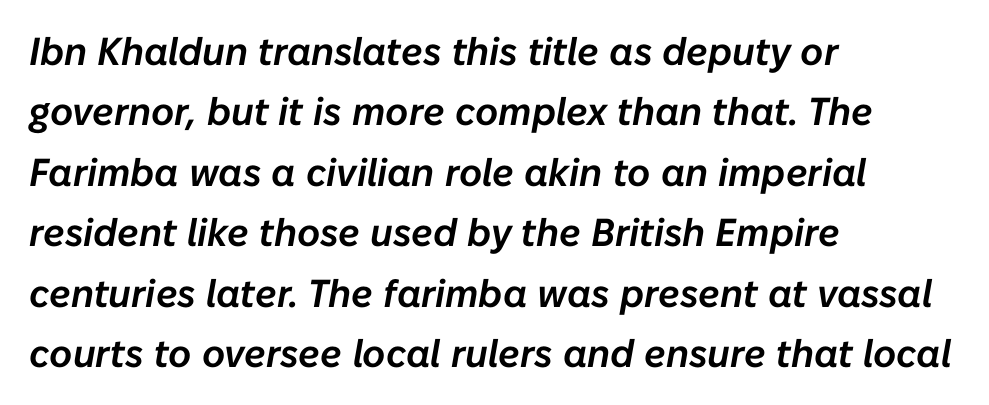
The image shows 39 px text type, italic (leaning right); set left-aligned, normal line spacing (1.55x), normal letter spacing, not underlined; low stroke contrast and a medium x-height.
